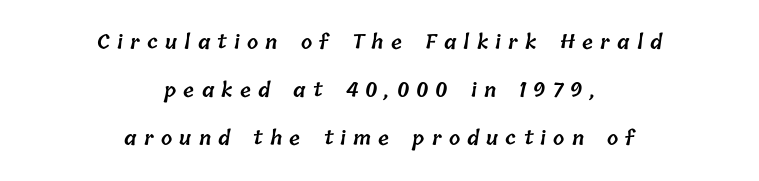
{"bold": "semi", "underline": "no", "align": "center", "line_spacing": "loose", "line_spacing_ratio": 2.41, "letter_spacing": "wide", "letter_spacing_em": 0.36, "glyph_px": 20}
